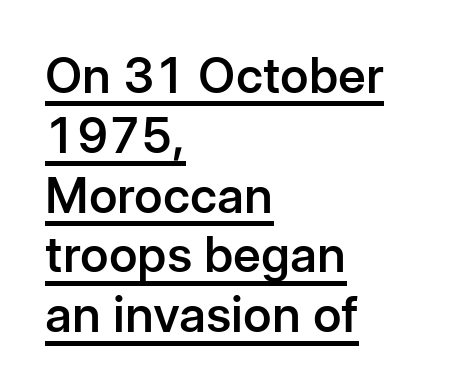
The letters advance in unequal steps, a hallmark of proportional type. There is no visible air inserted between adjacent glyphs. This rendering uses left alignment, leaving the right contour irregular. Has an underline been added? It has. If you drew a line through each stem, it would be perfectly vertical.
